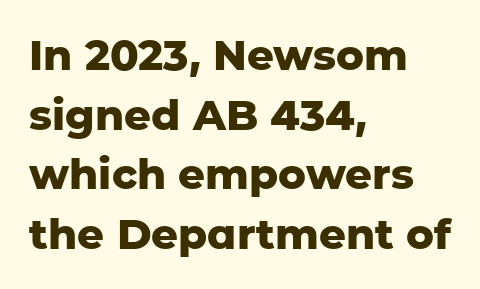
Q: Is the text bold? A: Yes.
Q: Is the text italic (slanted)? A: No, it is upright.
Q: Is the typeface a serif or a sans-serif typeface? A: Sans-serif.
Q: Is the text underlined? A: No.
Q: How is the paragraph aligned? A: Left-aligned.
Q: Is the spacing between letters normal or unusually wide? A: Normal.
Q: Is the spacing between lines tight, normal or loose? A: Normal.
Q: Width (condensed, normal, or wide)? A: Normal.
Q: Stroke contrast? A: Low.
Q: x-height? A: Medium.
Q: Monospaced? A: No.
